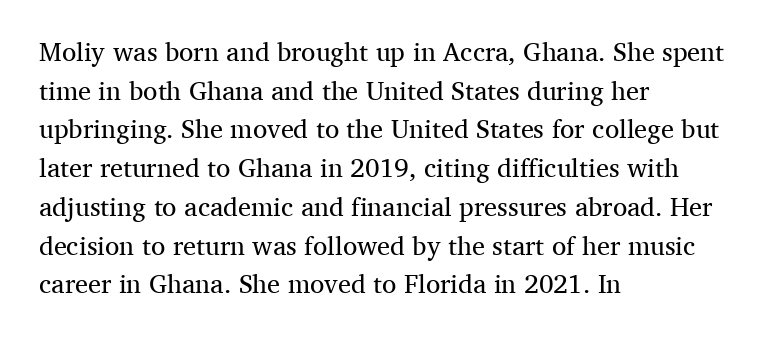
Q: Is the text bold? A: No.
Q: Is the text italic (slanted)? A: No, it is upright.
Q: Is the text underlined? A: No.
Q: How is the paragraph aligned? A: Left-aligned.
Q: Is the spacing between letters normal or unusually wide? A: Normal.
Q: Is the spacing between lines tight, normal or loose? A: Normal.
